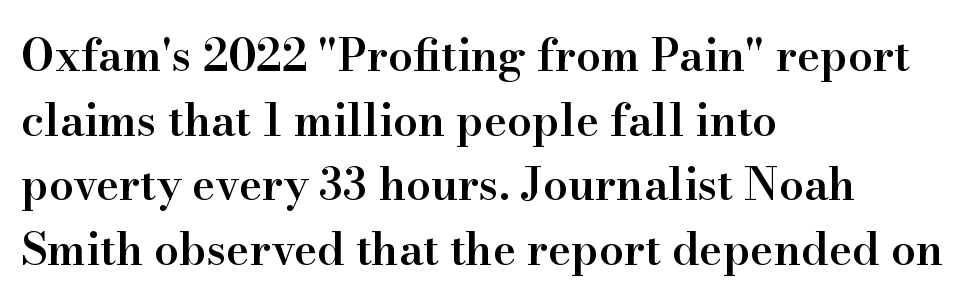
All the whitespace from short lines collects on the right. Proportional: the letters do not fall into vertical columns. Honestly, the row spacing looks completely unremarkable. The letters carry serifs — small finishing strokes at the ends of their stems. The specimen omits any rule beneath the text block's lines. Bold? Not quite — semibold, heavier than regular but stopping short.
